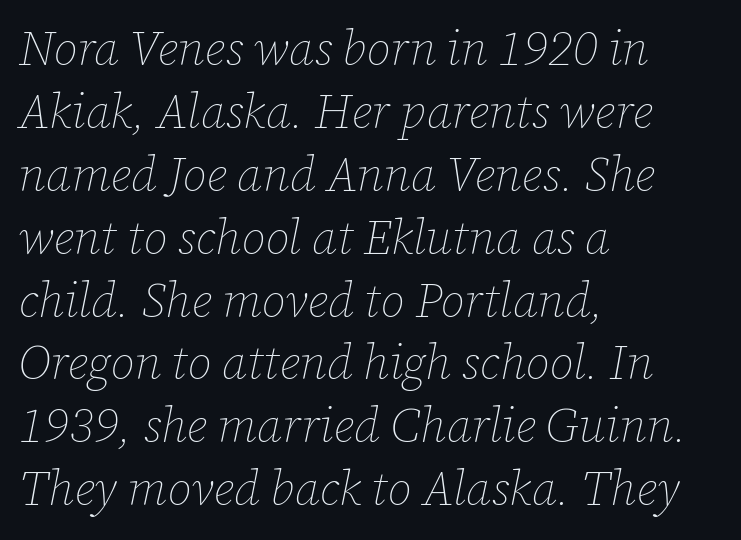
The image shows 48 px thin type, italic (leaning right); set left-aligned, normal line spacing (1.31x), normal letter spacing, not underlined; low stroke contrast and a medium x-height.
